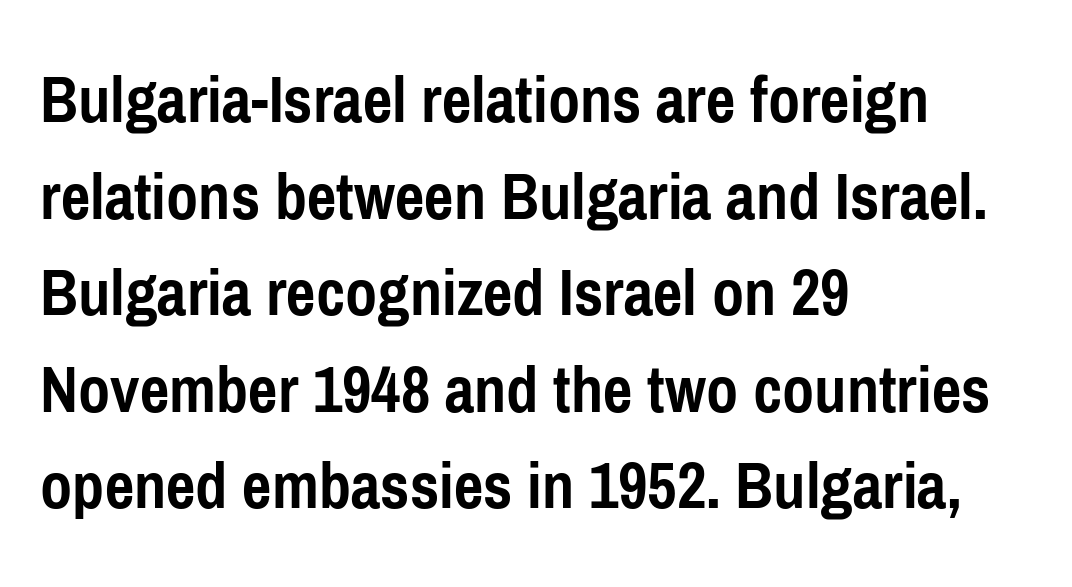
Q: Is the text bold? A: Yes.
Q: Is the text italic (slanted)? A: No, it is upright.
Q: Is the typeface a serif or a sans-serif typeface? A: Sans-serif.
Q: Is the text underlined? A: No.
Q: How is the paragraph aligned? A: Left-aligned.
Q: Is the spacing between letters normal or unusually wide? A: Normal.
Q: Is the spacing between lines tight, normal or loose? A: Normal.
Q: Width (condensed, normal, or wide)? A: Condensed.
Q: Stroke contrast? A: Low.
Q: x-height? A: Medium.
Q: Monospaced? A: No.
